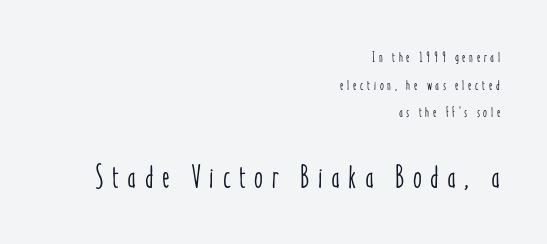
{"italic": "no", "width": "condensed", "stroke_contrast": "low", "x_height": "medium", "monospaced": "no", "underline": "no", "align": "right", "line_spacing": "loose", "line_spacing_ratio": 1.97, "letter_spacing": "wide", "letter_spacing_em": 0.26, "larger_block": "second", "size_ratio": 2.29, "glyph_px": 32}
